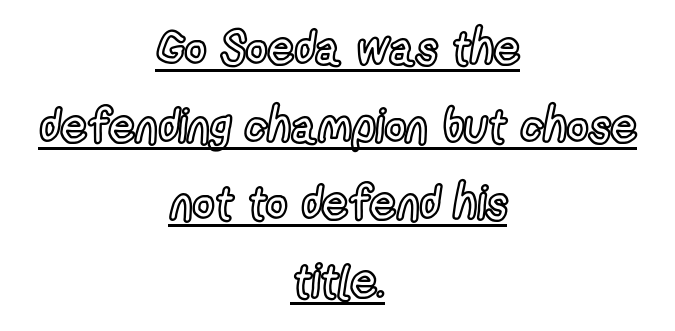
{"width": "condensed", "x_height": "medium", "monospaced": "no", "underline": "yes", "align": "center", "line_spacing": "normal", "line_spacing_ratio": 1.65, "letter_spacing": "normal", "letter_spacing_em": 0.0, "glyph_px": 47}
